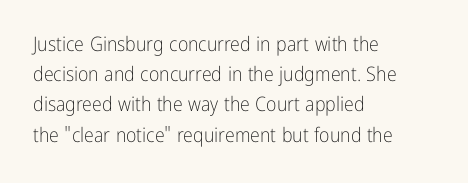
{"italic": "no", "bold": "no", "underline": "no", "align": "left", "line_spacing": "normal", "line_spacing_ratio": 1.51, "letter_spacing": "normal", "letter_spacing_em": 0.0, "glyph_px": 20}
